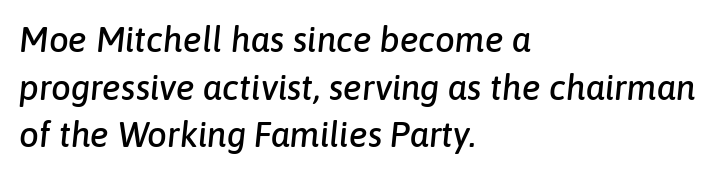
Q: Is the text italic (slanted)? A: Yes, it leans right by about 6 degrees.
Q: Is the text underlined? A: No.
Q: How is the paragraph aligned? A: Left-aligned.
Q: Is the spacing between letters normal or unusually wide? A: Normal.
Q: Is the spacing between lines tight, normal or loose? A: Normal.
Q: Width (condensed, normal, or wide)? A: Normal.
Q: Stroke contrast? A: Low.
Q: x-height? A: Medium.
Q: Monospaced? A: No.
